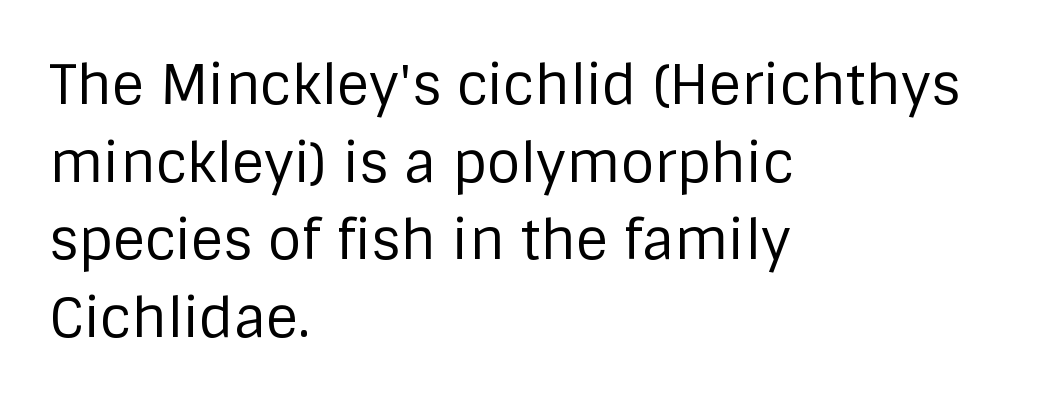
The image shows 55 px regular-weight sans-serif type, upright; set left-aligned, normal line spacing (1.41x), normal letter spacing, not underlined; low stroke contrast and a large x-height.
